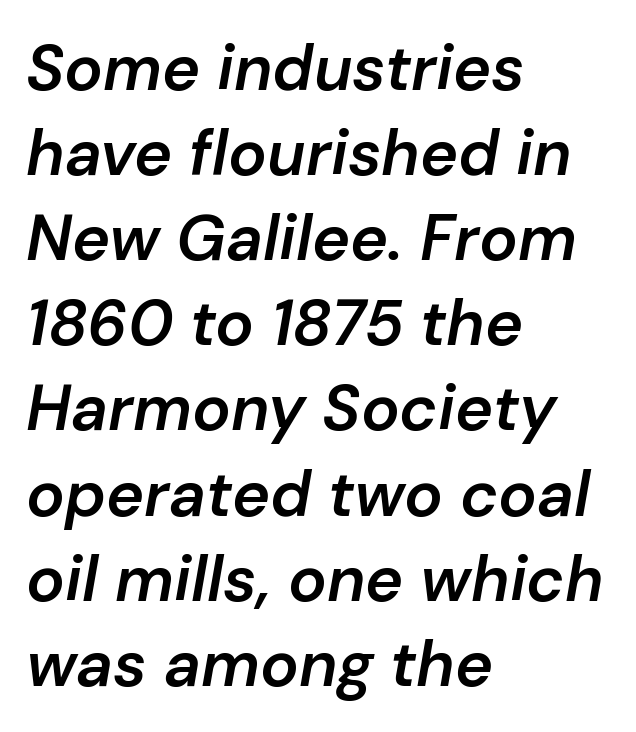
{"italic": "yes", "lean": "right", "slant_degrees": 10, "bold": "semi", "weight": "semibold", "width": "normal", "stroke_contrast": "low", "x_height": "medium", "monospaced": "no", "underline": "no", "align": "left", "line_spacing": "normal", "line_spacing_ratio": 1.33, "letter_spacing": "normal", "letter_spacing_em": 0.0, "glyph_px": 64}
